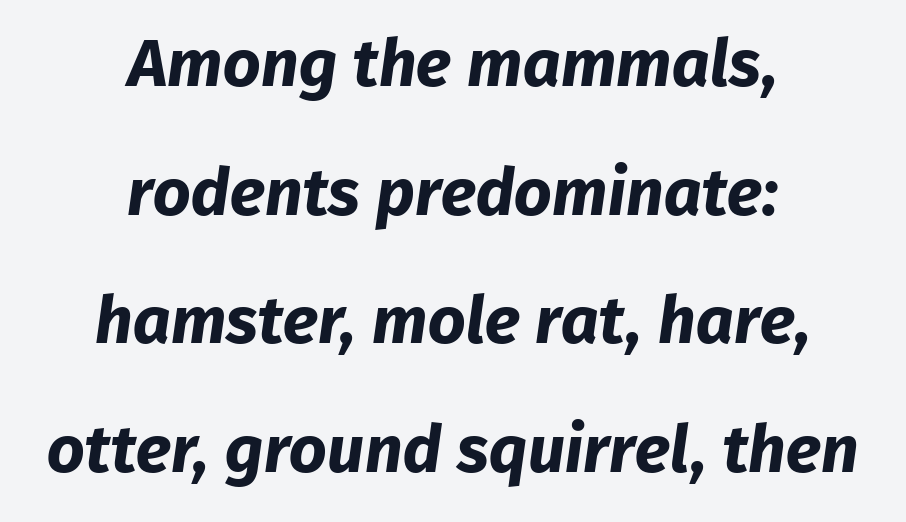
{"serif": "no", "bold": "yes", "weight": "bold", "width": "normal", "stroke_contrast": "low", "x_height": "medium", "monospaced": "no", "underline": "no", "align": "center", "line_spacing": "loose", "line_spacing_ratio": 1.95, "letter_spacing": "normal", "letter_spacing_em": 0.0, "glyph_px": 66}
